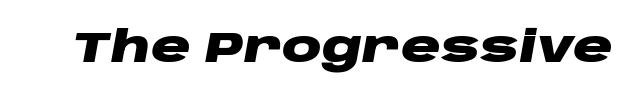
The image shows 44 px heavy, wide type, italic (leaning right); set normal letter spacing, not underlined; low stroke contrast and a large x-height.
